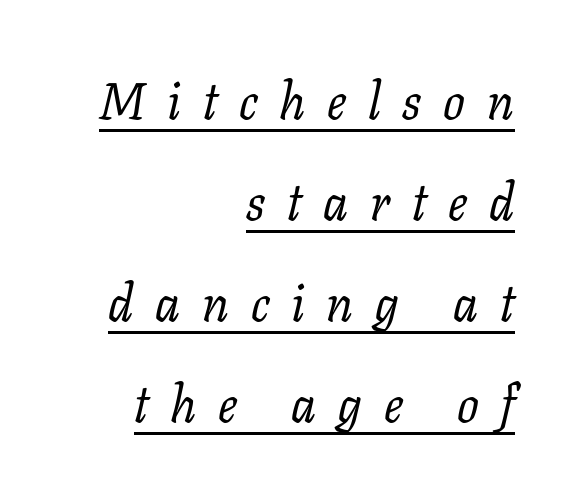
Q: Is the text bold? A: No.
Q: Is the text italic (slanted)? A: Yes, it leans right by about 11 degrees.
Q: Is the typeface a serif or a sans-serif typeface? A: Serif.
Q: Is the text underlined? A: Yes.
Q: How is the paragraph aligned? A: Right-aligned.
Q: Is the spacing between letters normal or unusually wide? A: Unusually wide.
Q: Is the spacing between lines tight, normal or loose? A: Loose.
Q: Width (condensed, normal, or wide)? A: Normal.
Q: Stroke contrast? A: Low.
Q: x-height? A: Medium.
Q: Monospaced? A: No.
